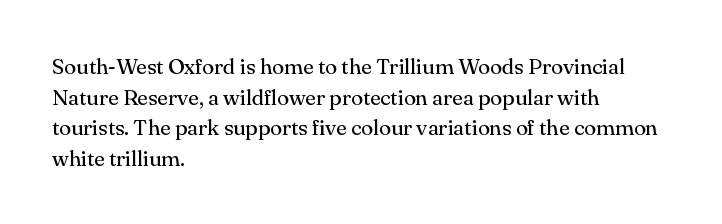
{"italic": "no", "bold": "no", "underline": "no", "align": "left", "line_spacing": "normal", "line_spacing_ratio": 1.39, "letter_spacing": "normal", "letter_spacing_em": 0.0, "glyph_px": 22}
